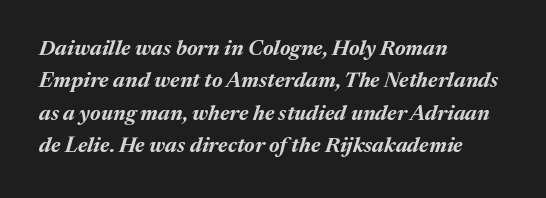
{"italic": "yes", "lean": "right", "slant_degrees": 17, "bold": "yes", "underline": "no", "align": "left", "line_spacing": "normal", "line_spacing_ratio": 1.54, "letter_spacing": "normal", "letter_spacing_em": 0.0, "glyph_px": 21}
